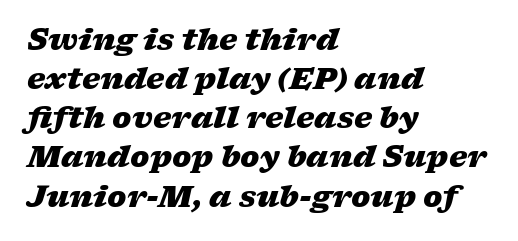
Q: Is the text bold? A: Yes.
Q: Is the text italic (slanted)? A: Yes, it leans right by about 17 degrees.
Q: Is the text underlined? A: No.
Q: How is the paragraph aligned? A: Left-aligned.
Q: Is the spacing between letters normal or unusually wide? A: Normal.
Q: Is the spacing between lines tight, normal or loose? A: Normal.
Q: Width (condensed, normal, or wide)? A: Wide.
Q: Stroke contrast? A: Low.
Q: x-height? A: Medium.
Q: Monospaced? A: No.
